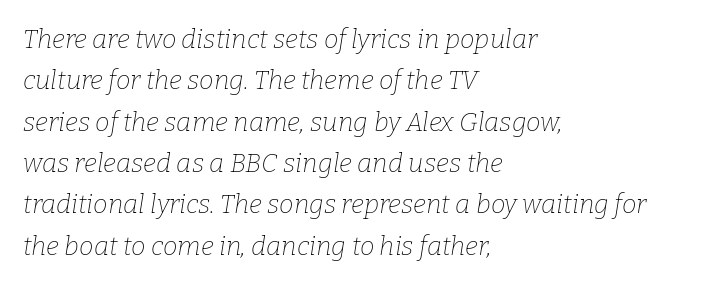
How are the letters spaced? Ordinarily, with no added tracking. Letters rest on an invisible, unmarked baseline. In terms of leading, this rendering sits right in the middle. Italic? Definitely — the glyphs are oblique.
